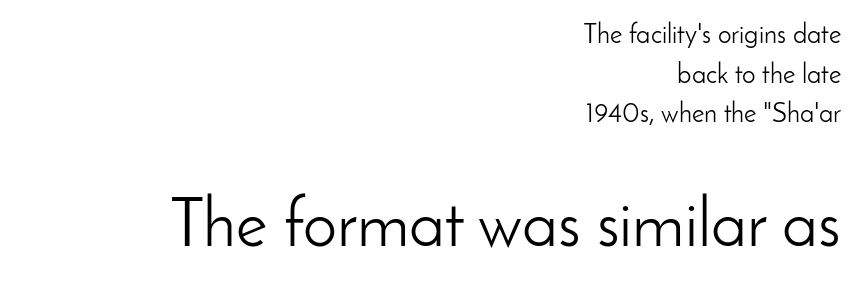
The image shows 68 px light sans-serif type, upright; set right-aligned, normal line spacing (1.47x), normal letter spacing, not underlined; the second (bottom) block is 2.52x larger; low stroke contrast and a small x-height.
